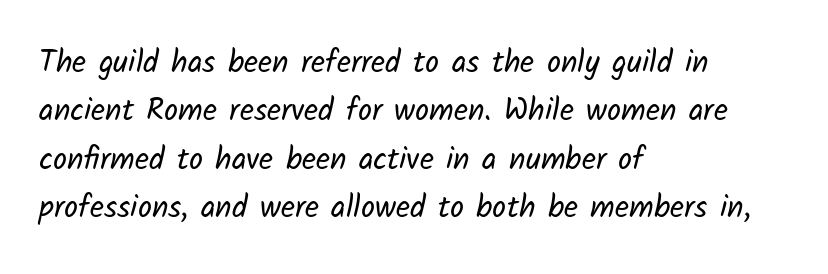
The image shows 31 px regular-weight sans-serif type; set left-aligned, normal line spacing (1.56x), normal letter spacing, not underlined; low stroke contrast and a medium x-height.
